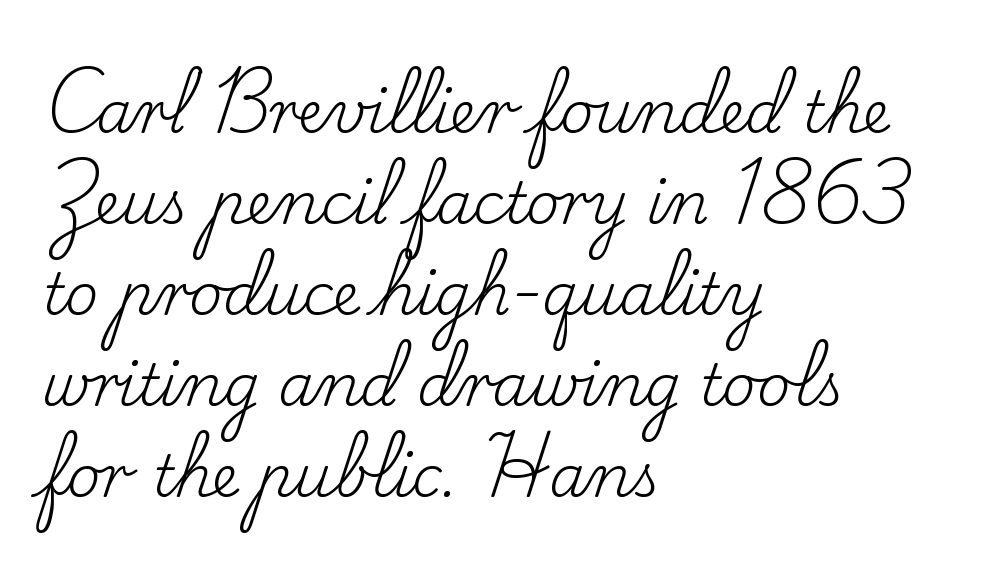
{"serif": "yes", "bold": "no", "weight": "regular", "width": "normal", "stroke_contrast": "low", "x_height": "small", "monospaced": "no", "underline": "no", "align": "left", "line_spacing": "normal", "line_spacing_ratio": 1.57, "letter_spacing": "normal", "letter_spacing_em": 0.0, "glyph_px": 58}
